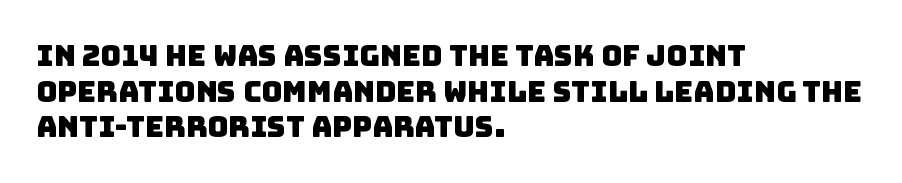
Q: Is the typeface a serif or a sans-serif typeface? A: Sans-serif.
Q: Is the text underlined? A: No.
Q: How is the paragraph aligned? A: Left-aligned.
Q: Is the spacing between letters normal or unusually wide? A: Normal.
Q: Width (condensed, normal, or wide)? A: Normal.
Q: Stroke contrast? A: Low.
Q: x-height? A: Large.
Q: Monospaced? A: No.
